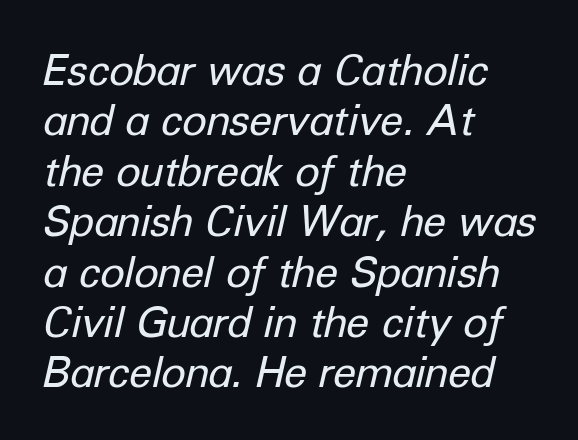
Does the copy run flush right? No — it runs flush left. In terms of posture, this sample is oblique. Check under the words: just untouched page. Varying glyph widths throughout — classic text-font behaviour. Heft: none added — not bold. Characters follow at the spacing the type designer built in.
